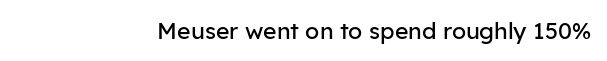
The type is set solid horizontally, with unmodified tracking. Words float on clear page, feet unadorned. A quiet, ordinary-to-light weight characterises the typeface. The type sits square on the baseline with zero lean.
